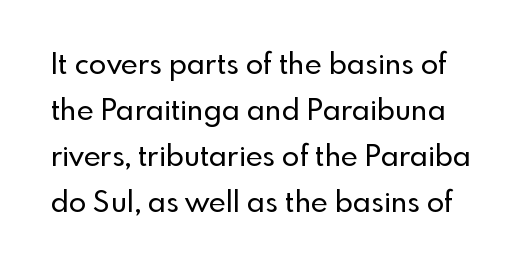
{"serif": "no", "italic": "no", "width": "normal", "x_height": "small", "monospaced": "no", "underline": "no", "line_spacing": "normal", "line_spacing_ratio": 1.59, "letter_spacing": "normal", "letter_spacing_em": 0.0, "glyph_px": 29}
